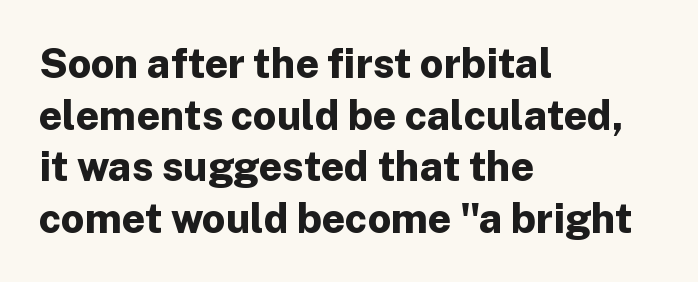
The image shows 41 px bold sans-serif type, upright; set left-aligned, normal line spacing (1.26x), normal letter spacing, not underlined; low stroke contrast and a medium x-height.
